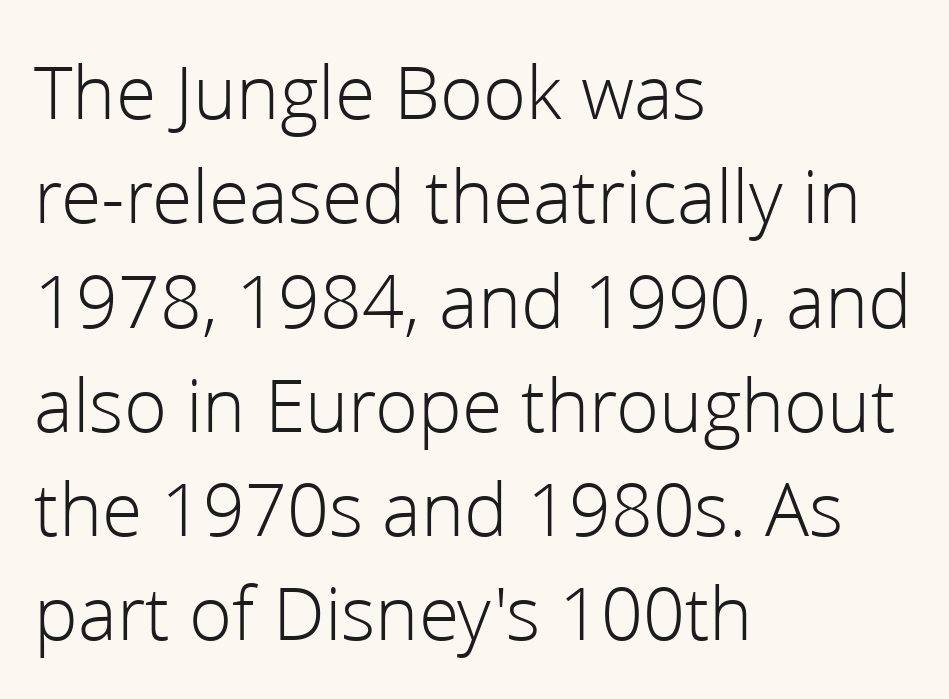
Nothing unusual about the tracking: characters are spaced as the font intends. Quick note: underline off. The letterforms sit at book weight or below. A classic flush-left, rag-right setting is used for this passage. Reading down the column, the eye jumps a familiar distance to each next line. Note the varied advance widths — an 'i' is clearly narrower than an 'm'.
